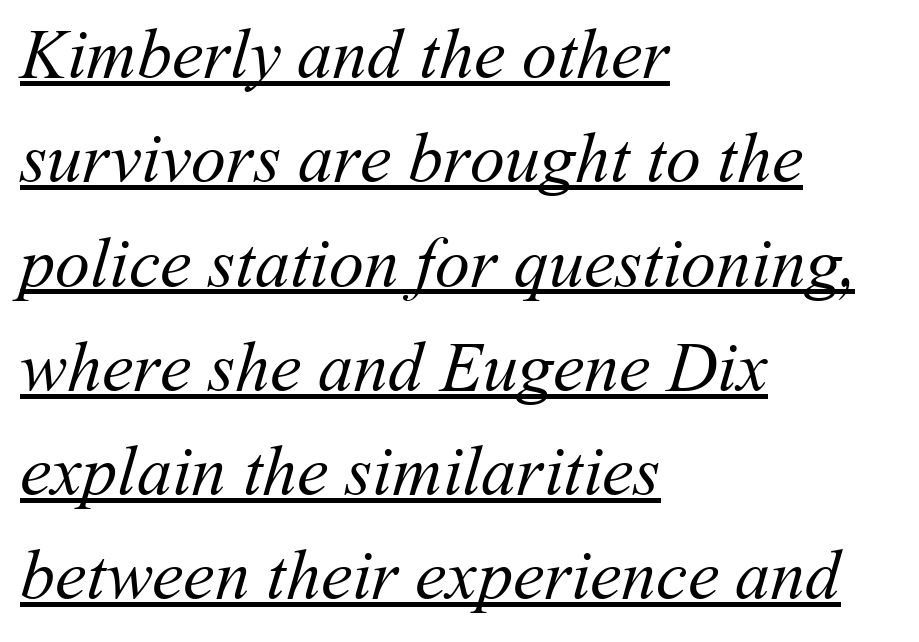
The image shows 70 px regular-weight type; set left-aligned, normal line spacing (1.49x), normal letter spacing, underlined; medium stroke contrast and a medium x-height.
